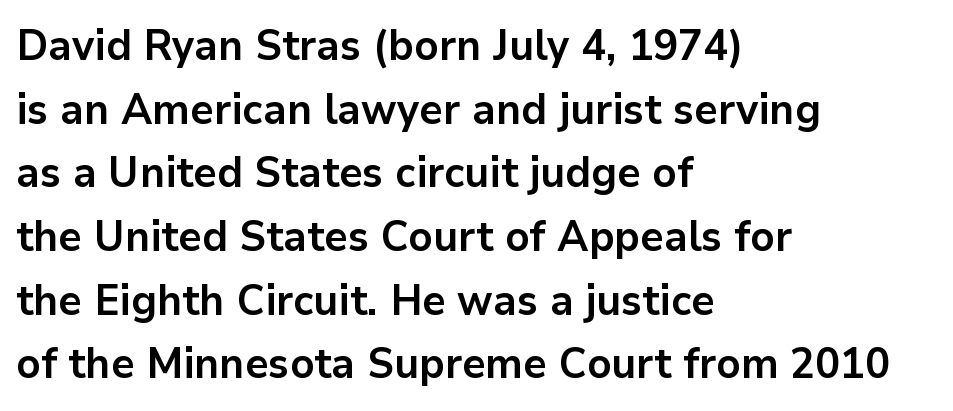
The image shows 43 px bold sans-serif type, upright; set left-aligned, normal line spacing (1.48x), normal letter spacing, not underlined; low stroke contrast and a medium x-height.
